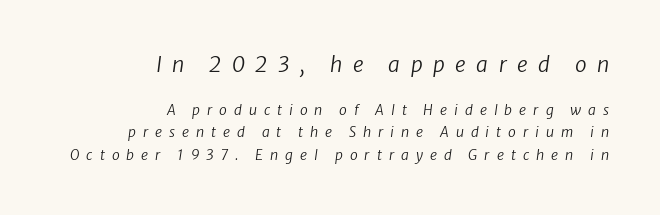
{"bold": "no", "underline": "no", "align": "right", "line_spacing": "normal", "line_spacing_ratio": 1.59, "letter_spacing": "wide", "letter_spacing_em": 0.5, "larger_block": "first", "size_ratio": 1.5, "glyph_px": 21}
